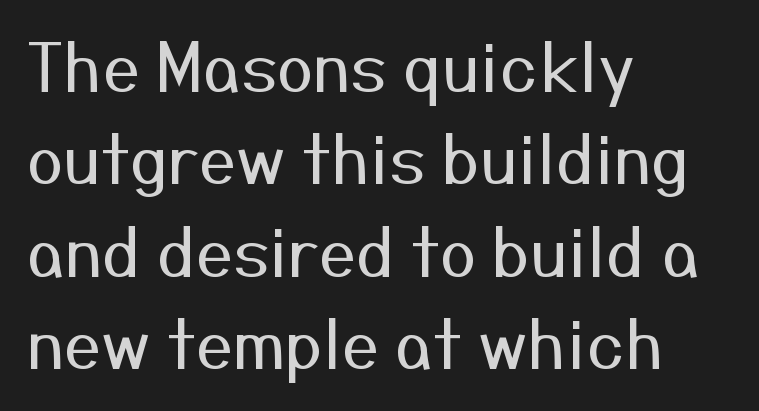
The image shows 66 px regular-weight sans-serif type, upright; set left-aligned, normal line spacing (1.4x), normal letter spacing, not underlined; medium stroke contrast and a medium x-height.
